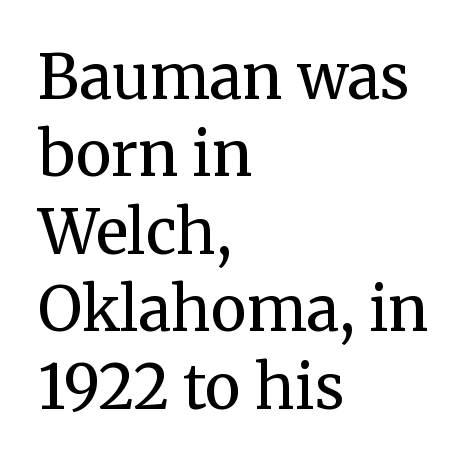
A quiet, ordinary-to-light weight characterises the typeface. Is there much room between lines? A standard amount, neither cramped nor airy. Ascenders rise straight up at ninety degrees. This sample uses a serif face.
